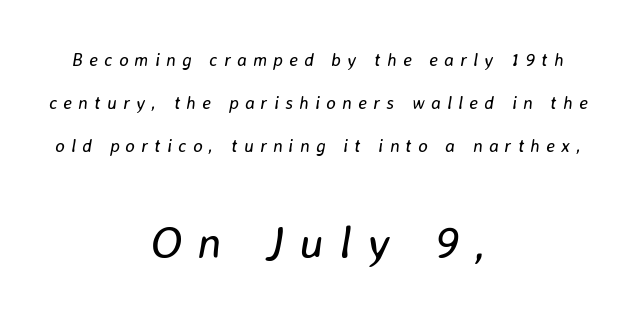
Q: Is the text bold? A: No.
Q: Is the text italic (slanted)? A: Yes, it leans right by about 8 degrees.
Q: Is the text underlined? A: No.
Q: How is the paragraph aligned? A: Centered.
Q: Is the spacing between letters normal or unusually wide? A: Unusually wide.
Q: Is the spacing between lines tight, normal or loose? A: Loose.
Q: Which block of text is set in a larger size, the first (top) or the second (bottom)? A: The second (bottom) one.
Q: Width (condensed, normal, or wide)? A: Normal.
Q: Stroke contrast? A: Low.
Q: x-height? A: Medium.
Q: Monospaced? A: No.
